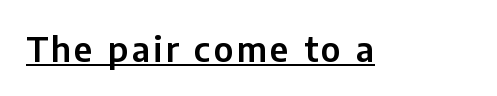
Typographically, this falls in the sans-serif category. Each letter keeps its own natural width here, so spacing adapts to shape. Does the lettering tilt? It doesn't — this is upright. Caption: lettering with a line underneath.
